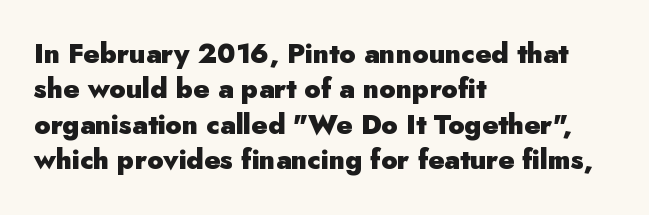
The image shows 27 px bold type, upright; set left-aligned, normal line spacing (1.31x), normal letter spacing, not underlined.
